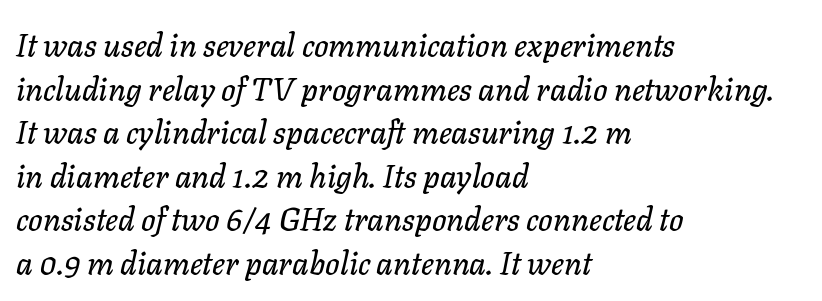
{"italic": "yes", "lean": "right", "slant_degrees": 11, "width": "normal", "stroke_contrast": "low", "x_height": "medium", "monospaced": "no", "underline": "no", "align": "left", "line_spacing": "normal", "line_spacing_ratio": 1.36, "letter_spacing": "normal", "letter_spacing_em": 0.0, "glyph_px": 32}
